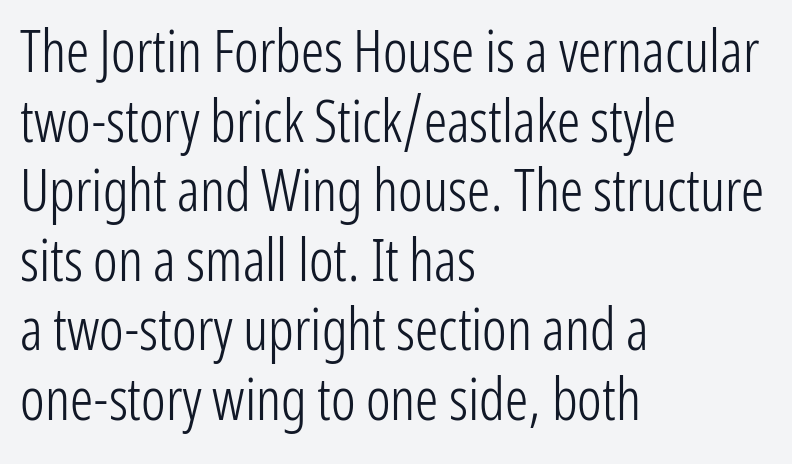
This rendering employs a face without finishing strokes, i.e., a sans-serif. Nobody drew a line under any word here. Vertical stems look standard width or narrower in stroke. Italic? Not at all — the glyphs are vertical.
